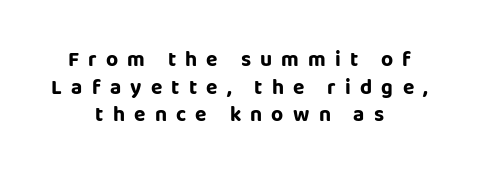
{"italic": "no", "underline": "no", "align": "center", "line_spacing": "normal", "line_spacing_ratio": 1.31, "letter_spacing": "wide", "letter_spacing_em": 0.44, "glyph_px": 21}
